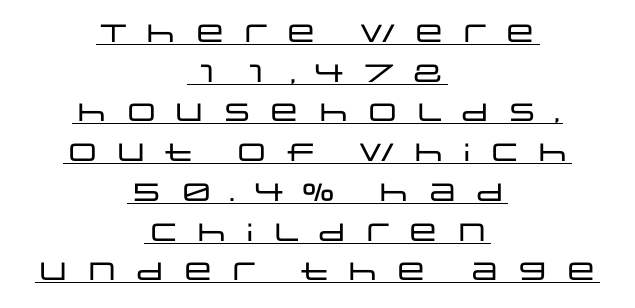
Q: Is the text italic (slanted)? A: No, it is upright.
Q: Is the text underlined? A: Yes.
Q: How is the paragraph aligned? A: Centered.
Q: Is the spacing between letters normal or unusually wide? A: Unusually wide.
Q: Is the spacing between lines tight, normal or loose? A: Normal.
